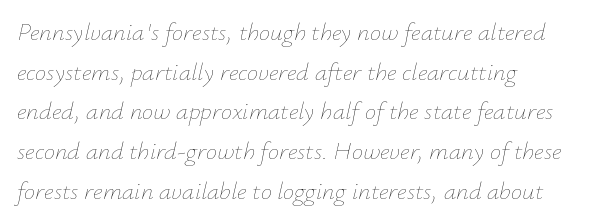
The image shows 25 px text type, italic (leaning right); set left-aligned, normal line spacing (1.59x), normal letter spacing, not underlined.
